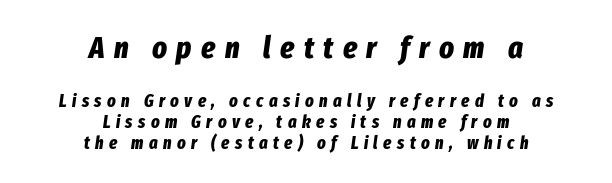
A bare baseline throughout the passage. The face used here is proportionally spaced, like ordinary book or web type. Scale decreases going downward across the two blocks. You could only call the tracking loose — the letters float apart. In CSS terms this would be text-align: center. The rendering uses a bold face; every stroke is thick and dark.
